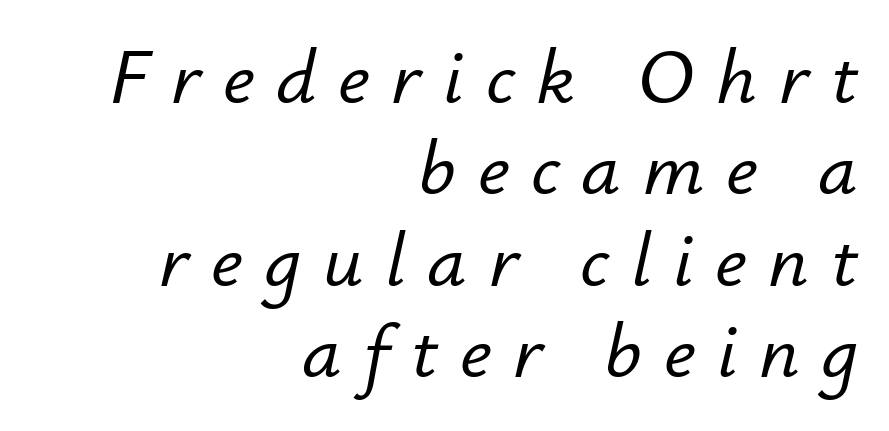
Nobody drew a line under any word here. In terms of letterspacing, this is a distinctly airy, spread setting. Tall strokes in this sample are angled rather than plumb. Right-aligned paragraph, ragged on the left. Note the varied advance widths — an 'i' is clearly narrower than an 'm'.
